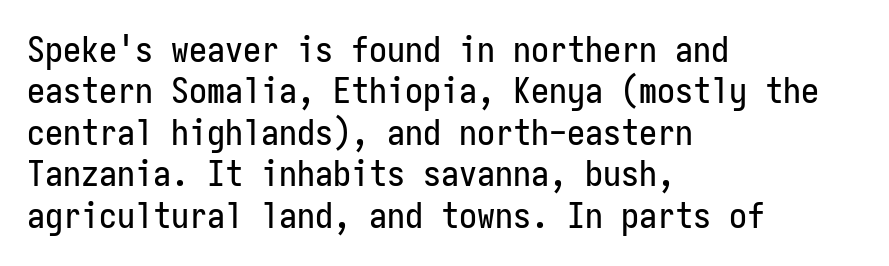
Compared with typical body copy, the letter spacing here is the same. Very little white space separates one row of letters from the next. Ordinary non-slanted type is in use. Think of a typewriter: that constant character pitch is what you see here.
